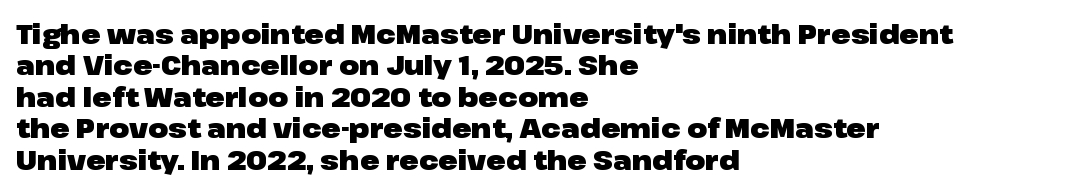
The image shows 26 px bold type, upright; set left-aligned, line spacing 1.21x, normal letter spacing, not underlined.
